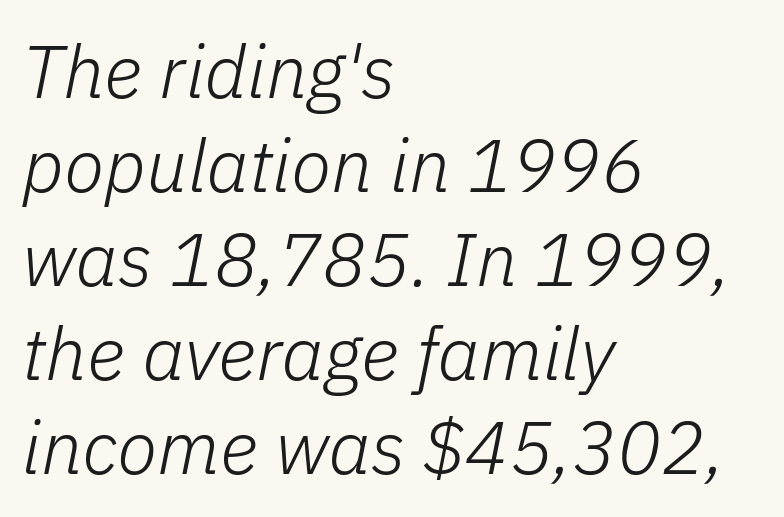
Q: Is the text bold? A: No.
Q: Is the text italic (slanted)? A: Yes, it leans right by about 11 degrees.
Q: Is the text underlined? A: No.
Q: How is the paragraph aligned? A: Left-aligned.
Q: Is the spacing between letters normal or unusually wide? A: Normal.
Q: Is the spacing between lines tight, normal or loose? A: Normal.
Q: Width (condensed, normal, or wide)? A: Normal.
Q: Stroke contrast? A: Low.
Q: x-height? A: Medium.
Q: Monospaced? A: No.
